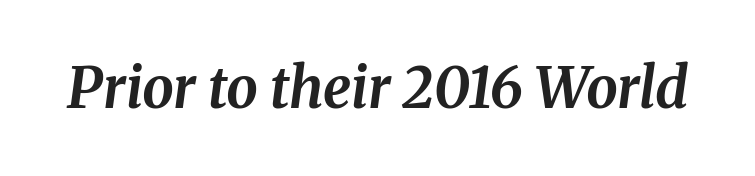
Is the type bold? Yes — the strokes are clearly thick and heavy. When letters slant like this, we call the style italic. The foot of each line stays bare and open. In terms of letterspacing, this is plain default setting. The rendering uses natural spacing where letterforms have individual widths.
